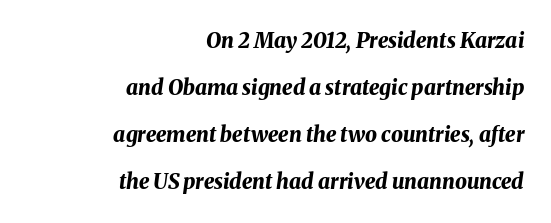
The image shows 21 px bold type, italic (leaning right); set right-aligned, loose line spacing (2.24x), normal letter spacing, not underlined.
